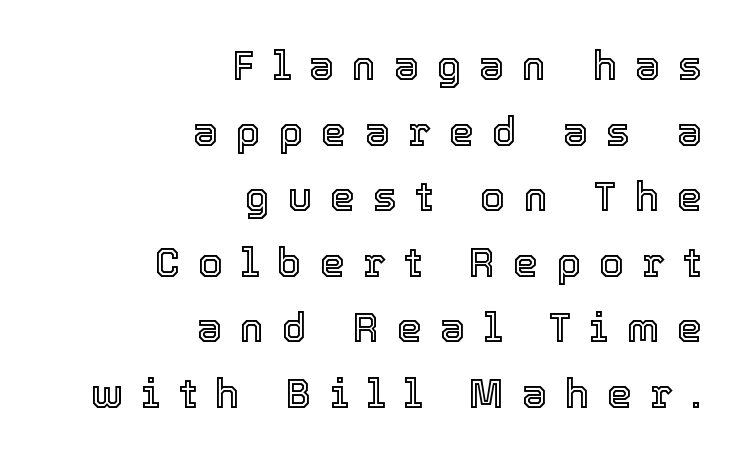
The image shows 40 px text type, upright; set right-aligned, normal line spacing (1.64x), unusually wide letter spacing (+0.45 em), not underlined; a medium x-height.
